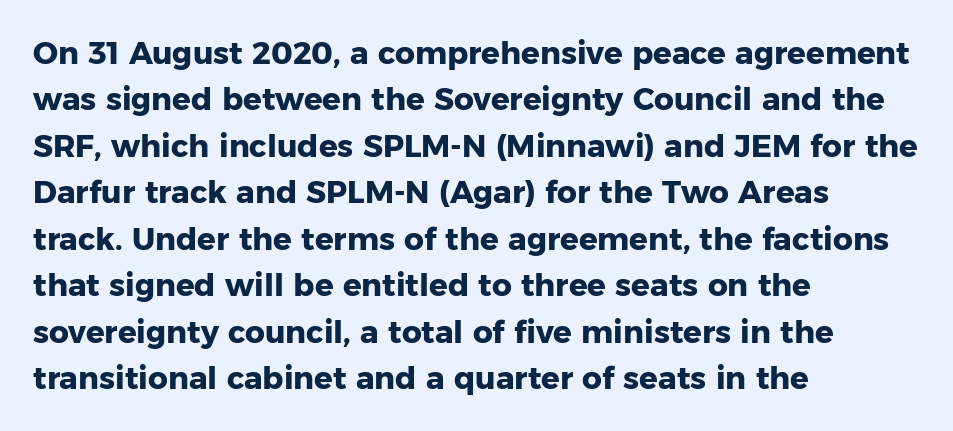
Q: Is the text bold? A: Yes.
Q: Is the text italic (slanted)? A: No, it is upright.
Q: Is the typeface a serif or a sans-serif typeface? A: Sans-serif.
Q: Is the text underlined? A: No.
Q: How is the paragraph aligned? A: Left-aligned.
Q: Is the spacing between letters normal or unusually wide? A: Normal.
Q: Is the spacing between lines tight, normal or loose? A: Normal.
Q: Width (condensed, normal, or wide)? A: Normal.
Q: Stroke contrast? A: Low.
Q: x-height? A: Medium.
Q: Monospaced? A: No.
